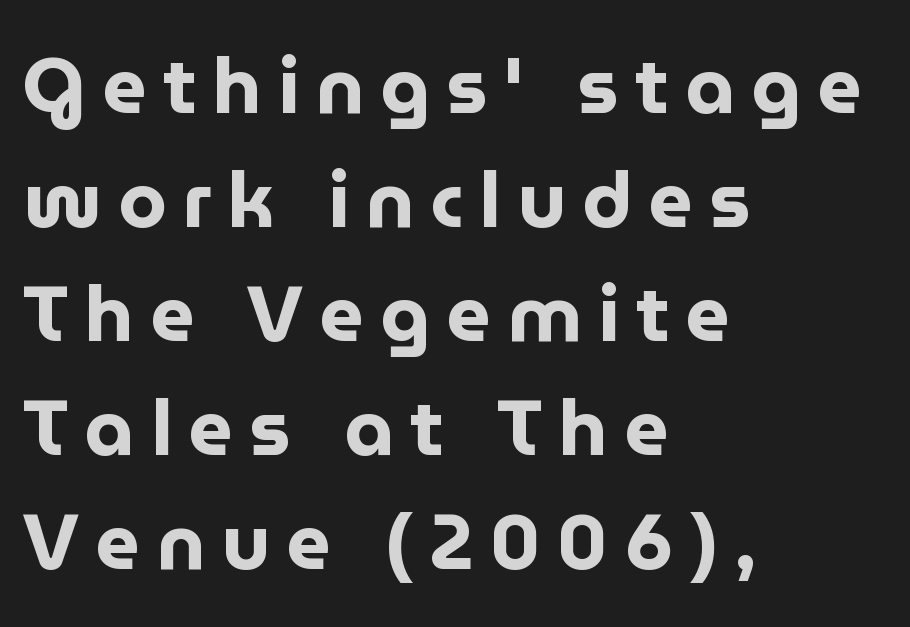
The image shows 78 px bold sans-serif type, upright; set left-aligned, normal line spacing (1.46x), unusually wide letter spacing (+0.21 em), not underlined; low stroke contrast and a medium x-height.
